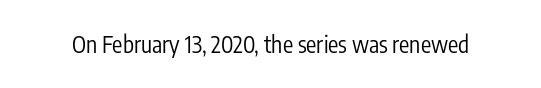
{"italic": "no", "bold": "no", "underline": "no", "letter_spacing": "normal", "letter_spacing_em": 0.0, "glyph_px": 23}
